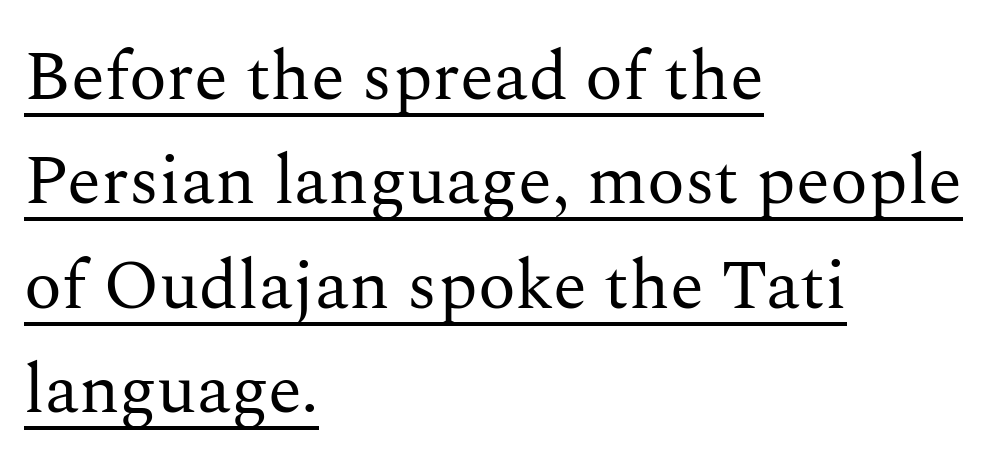
{"serif": "yes", "italic": "no", "bold": "no", "weight": "regular", "width": "normal", "stroke_contrast": "medium", "x_height": "medium", "monospaced": "no", "underline": "yes", "align": "left", "line_spacing": "normal", "line_spacing_ratio": 1.49, "letter_spacing": "normal", "letter_spacing_em": 0.0, "glyph_px": 70}
